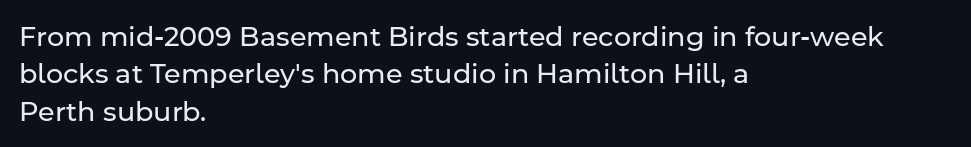
The image shows 27 px text type, upright; set left-aligned, normal line spacing (1.38x), normal letter spacing, not underlined.
